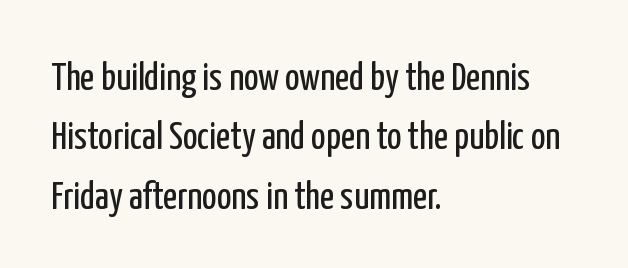
The image shows 39 px regular-weight, condensed sans-serif type, upright; set left-aligned, normal line spacing (1.52x), normal letter spacing, not underlined; low stroke contrast and a medium x-height.
